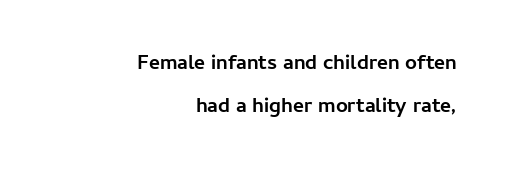
Does the leading feel generous? Absolutely, it's lavish. Does extra space separate the letters? No, they use regular spacing. Visually the block forms a straight wall on the right and a jagged coastline on the left. Stroke thickness is high; the sample reads as a true bold.
